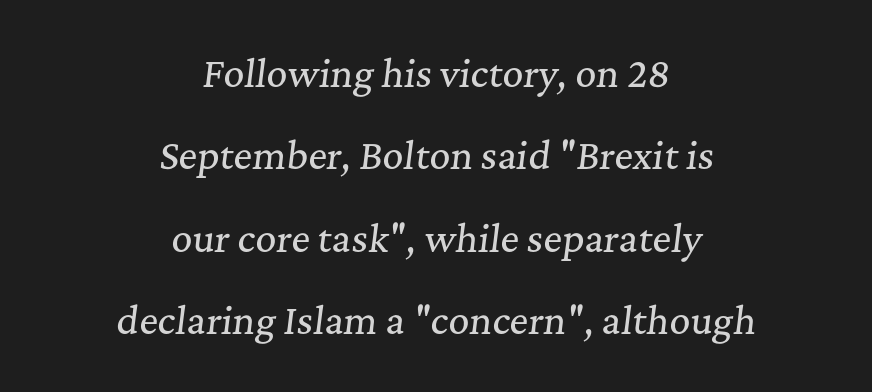
Q: Is the text italic (slanted)? A: Yes, it leans right by about 7 degrees.
Q: Is the typeface a serif or a sans-serif typeface? A: Serif.
Q: Is the text underlined? A: No.
Q: How is the paragraph aligned? A: Centered.
Q: Is the spacing between letters normal or unusually wide? A: Normal.
Q: Is the spacing between lines tight, normal or loose? A: Loose.
Q: Width (condensed, normal, or wide)? A: Normal.
Q: Stroke contrast? A: Medium.
Q: x-height? A: Medium.
Q: Monospaced? A: No.
